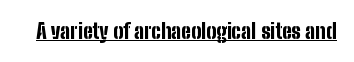
The image shows 21 px bold type, upright; set normal letter spacing, underlined.
